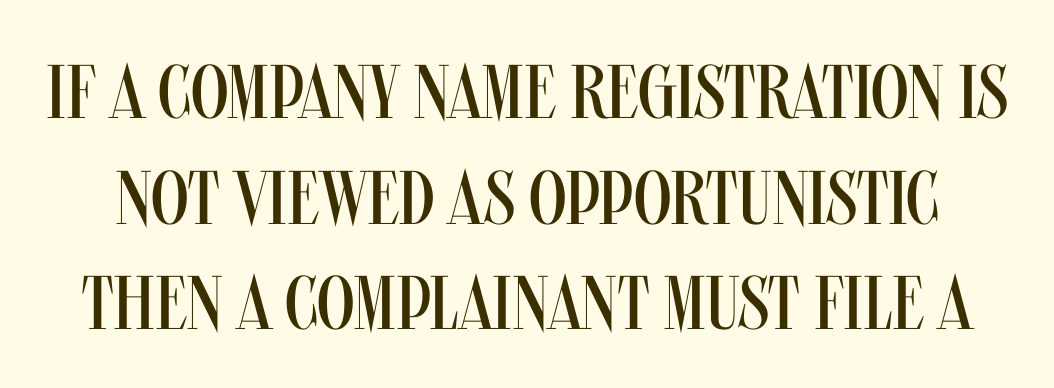
The image shows 76 px regular-weight, condensed sans-serif type, upright; set normal line spacing (1.39x), normal letter spacing, not underlined; medium stroke contrast and a large x-height.
